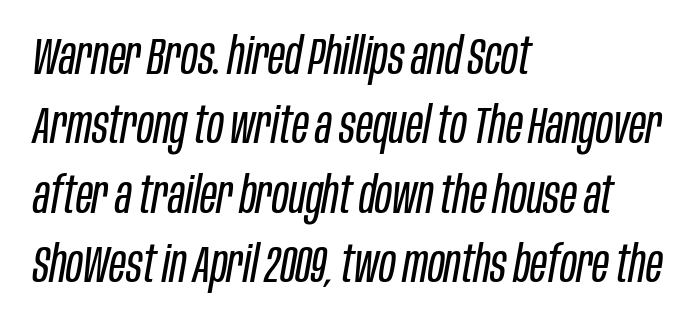
Vertically, the passage feels balanced, rows spaced as you'd expect. Tracking value appears to be zero — textbook default spacing. The text carries the slant typical of an italic or oblique font. This sample has the flowing, uneven cadence of proportional lettering.
